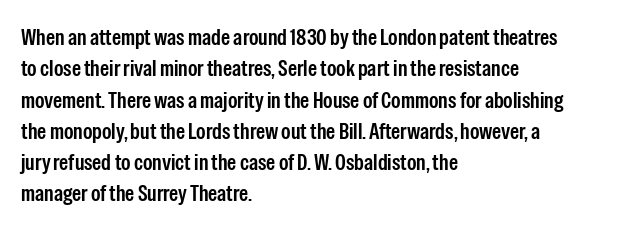
Type without underlining. Compared with an ordinary text face, these strokes are moderately heavier — a semibold. A typesetter would call this zero additional tracking. The vertical gap from one line to the next is medium.
